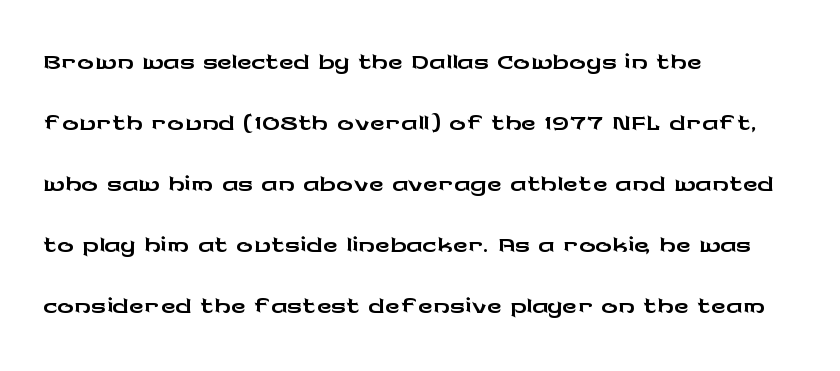
Q: Is the text italic (slanted)? A: No, it is upright.
Q: Is the typeface a serif or a sans-serif typeface? A: Sans-serif.
Q: Is the text underlined? A: No.
Q: How is the paragraph aligned? A: Left-aligned.
Q: Is the spacing between letters normal or unusually wide? A: Normal.
Q: Is the spacing between lines tight, normal or loose? A: Normal.
Q: Width (condensed, normal, or wide)? A: Wide.
Q: Stroke contrast? A: Low.
Q: x-height? A: Medium.
Q: Monospaced? A: No.
